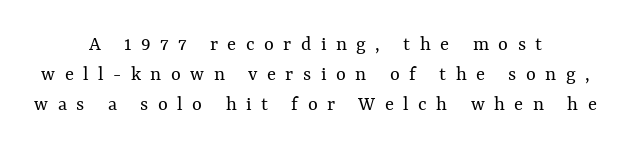
Q: Is the text bold? A: No.
Q: Is the text italic (slanted)? A: No, it is upright.
Q: Is the text underlined? A: No.
Q: How is the paragraph aligned? A: Centered.
Q: Is the spacing between letters normal or unusually wide? A: Unusually wide.
Q: Is the spacing between lines tight, normal or loose? A: Normal.
